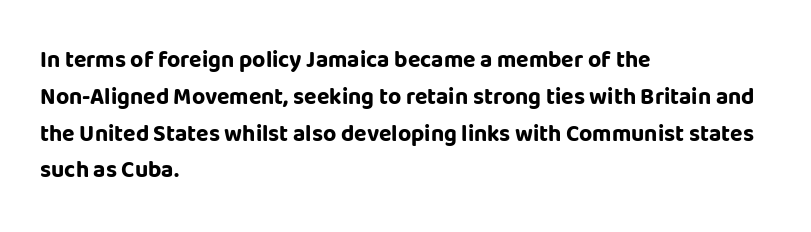
Q: Is the text bold? A: Yes.
Q: Is the text italic (slanted)? A: No, it is upright.
Q: Is the text underlined? A: No.
Q: How is the paragraph aligned? A: Left-aligned.
Q: Is the spacing between letters normal or unusually wide? A: Normal.
Q: Is the spacing between lines tight, normal or loose? A: Normal.
